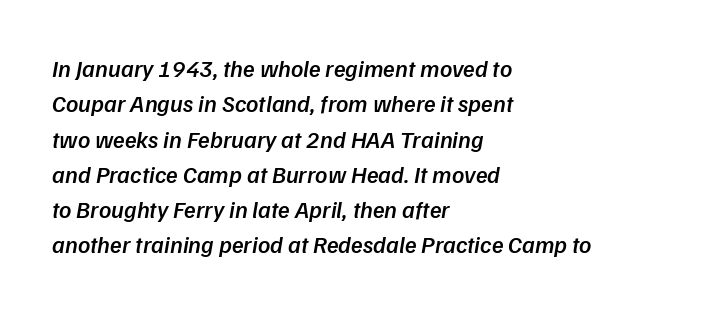
The space directly below the letters is spotless. Does extra space separate the letters? No, they use regular spacing. Its strokes are somewhat broadened, the hallmark of semibold type. The typesetter chose a ragged-right arrangement here. Honestly, the row spacing looks completely unremarkable.
